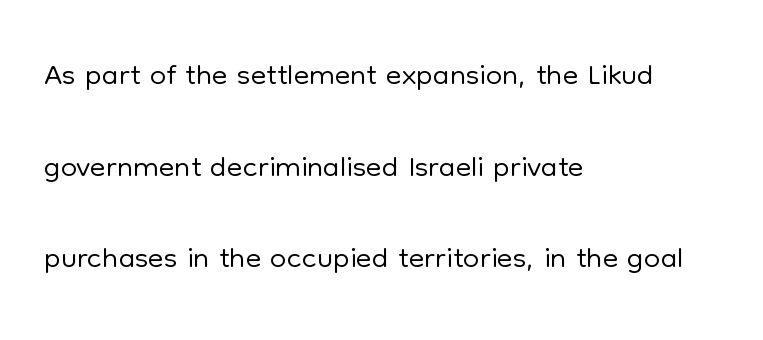
{"serif": "no", "italic": "no", "bold": "no", "weight": "light", "width": "normal", "stroke_contrast": "low", "x_height": "medium", "monospaced": "no", "underline": "no", "align": "left", "line_spacing": "loose", "line_spacing_ratio": 1.99, "letter_spacing": "normal", "letter_spacing_em": 0.0, "glyph_px": 46}
